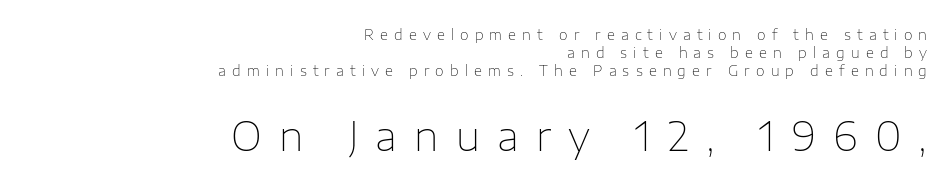
Varying glyph widths throughout — classic text-font behaviour. This sample uses expanded letter spacing, leaving extra air between glyphs. Each line ends at the same right margin while the left side varies. Look at the bottom of the vertical strokes: they stop flat, with no serifs. Lines of text with bare space underneath.
